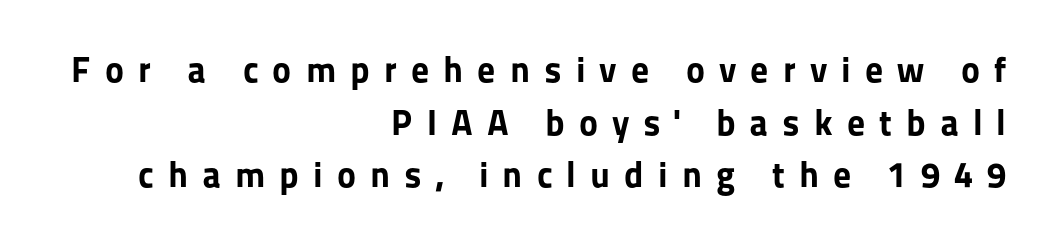
Q: Is the text bold? A: Yes.
Q: Is the text italic (slanted)? A: No, it is upright.
Q: Is the typeface a serif or a sans-serif typeface? A: Sans-serif.
Q: Is the text underlined? A: No.
Q: How is the paragraph aligned? A: Right-aligned.
Q: Is the spacing between letters normal or unusually wide? A: Unusually wide.
Q: Is the spacing between lines tight, normal or loose? A: Normal.
Q: Width (condensed, normal, or wide)? A: Normal.
Q: Stroke contrast? A: Low.
Q: x-height? A: Medium.
Q: Monospaced? A: No.
